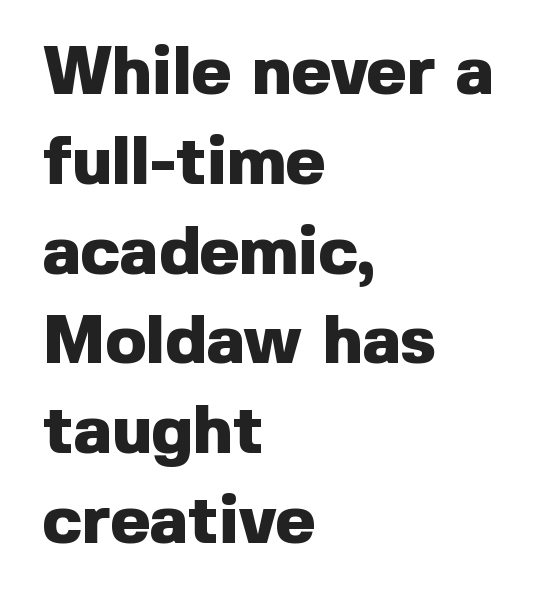
Q: Is the text bold? A: Yes.
Q: Is the text italic (slanted)? A: No, it is upright.
Q: Is the typeface a serif or a sans-serif typeface? A: Sans-serif.
Q: Is the text underlined? A: No.
Q: How is the paragraph aligned? A: Left-aligned.
Q: Is the spacing between letters normal or unusually wide? A: Normal.
Q: Is the spacing between lines tight, normal or loose? A: Normal.
Q: Width (condensed, normal, or wide)? A: Normal.
Q: x-height? A: Medium.
Q: Monospaced? A: No.
